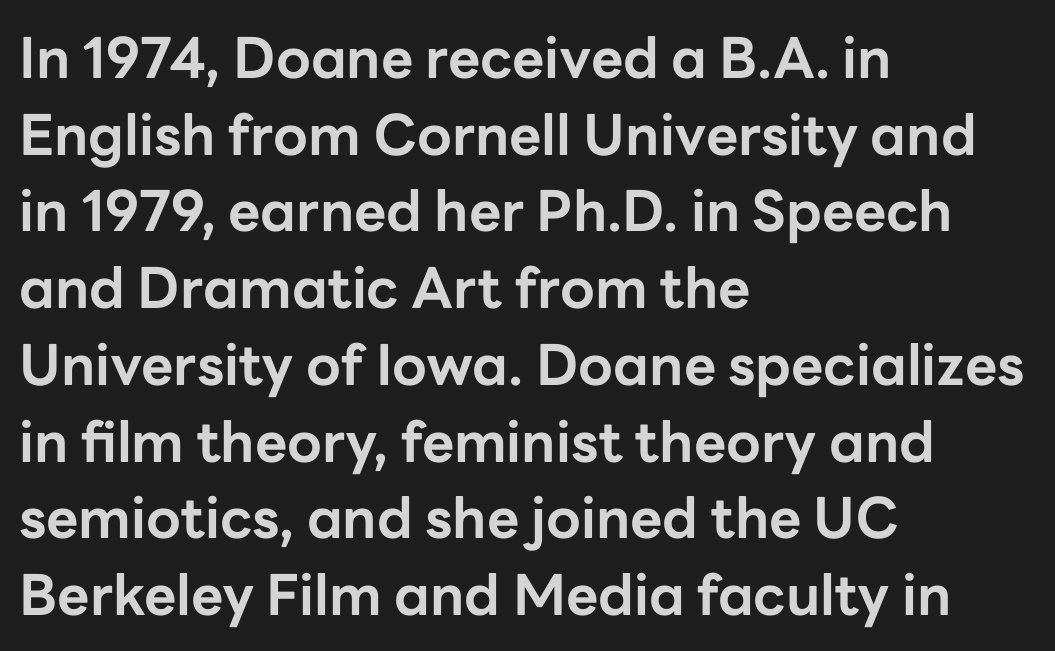
Q: Is the text bold? A: Yes.
Q: Is the text italic (slanted)? A: No, it is upright.
Q: Is the typeface a serif or a sans-serif typeface? A: Sans-serif.
Q: Is the text underlined? A: No.
Q: How is the paragraph aligned? A: Left-aligned.
Q: Is the spacing between letters normal or unusually wide? A: Normal.
Q: Is the spacing between lines tight, normal or loose? A: Normal.
Q: Width (condensed, normal, or wide)? A: Normal.
Q: Stroke contrast? A: Low.
Q: x-height? A: Medium.
Q: Monospaced? A: No.
